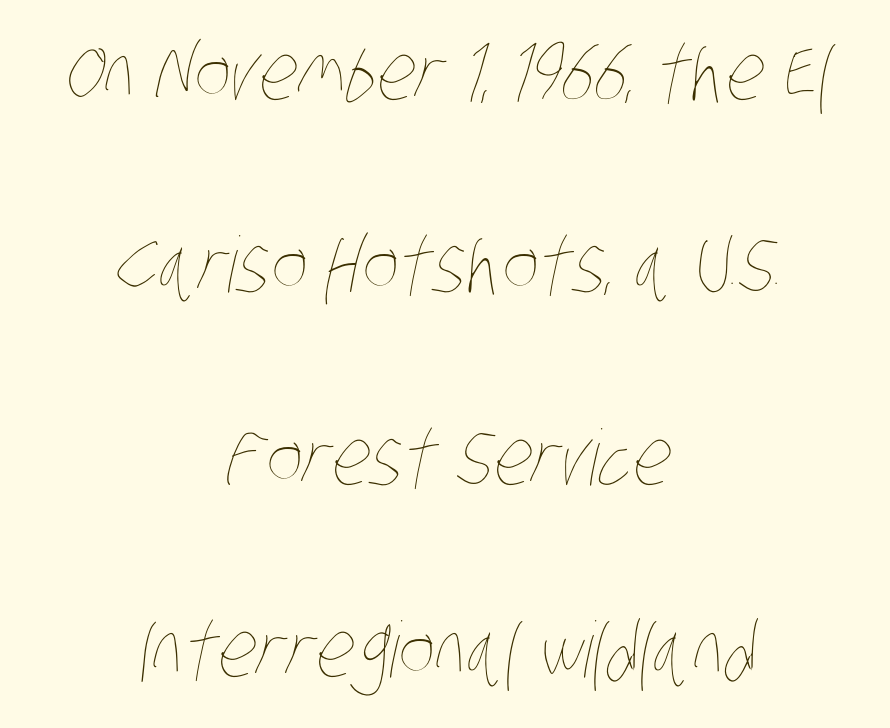
{"bold": "no", "weight": "thin", "width": "condensed", "stroke_contrast": "low", "x_height": "large", "monospaced": "no", "underline": "no", "align": "center", "line_spacing": "loose", "line_spacing_ratio": 2.5, "letter_spacing": "normal", "letter_spacing_em": 0.0, "glyph_px": 77}
